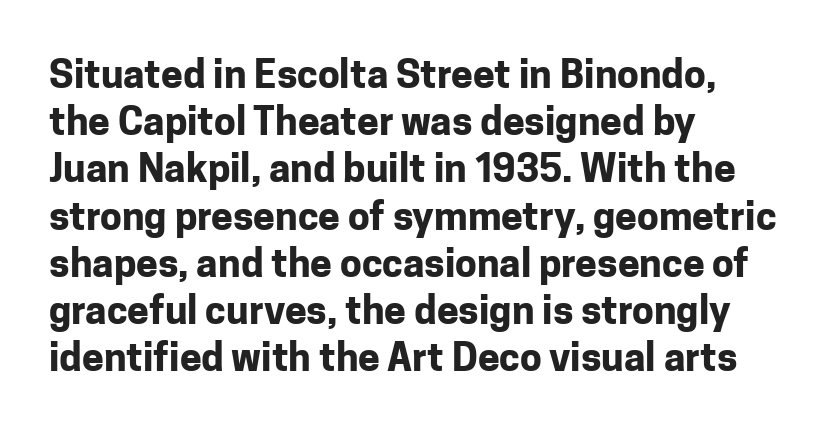
{"serif": "no", "italic": "no", "bold": "yes", "weight": "bold", "width": "normal", "stroke_contrast": "low", "x_height": "medium", "monospaced": "no", "underline": "no", "align": "left", "line_spacing_ratio": 1.21, "letter_spacing": "normal", "letter_spacing_em": 0.0, "glyph_px": 39}
